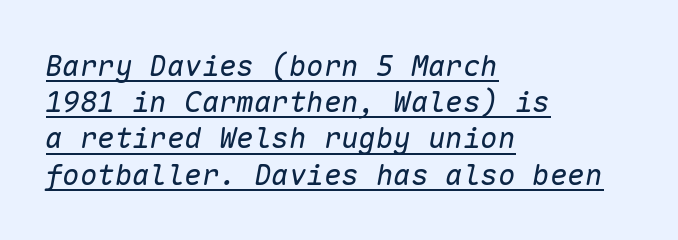
The passage shown is not bold in any degree. Somebody hit Ctrl+U on this one — the words are underlined. Is there much room between lines? A standard amount, neither cramped nor airy. Monospaced: the letters line up in strict vertical columns. Quick note: italic.
